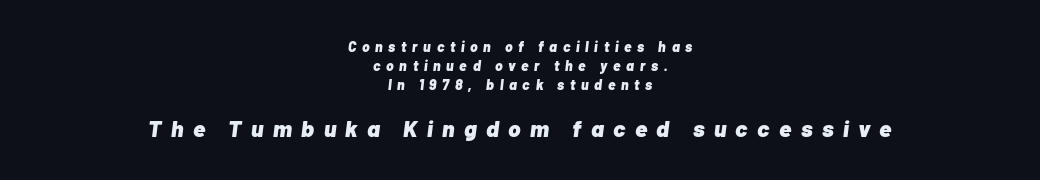
Reading down the block, each line starts at a different indent, mirrored at its end. This sample uses an oblique cut, with every glyph tilted off the vertical. Caption: upper text group reduced, lower text group enlarged. The space directly below the letters is spotless. The rendering inserts visible extra space after every character.
